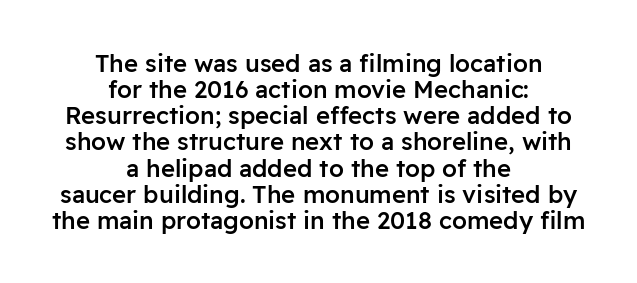
The image shows 24 px text type, upright; set centered, tight line spacing (1.09x), normal letter spacing, not underlined.
